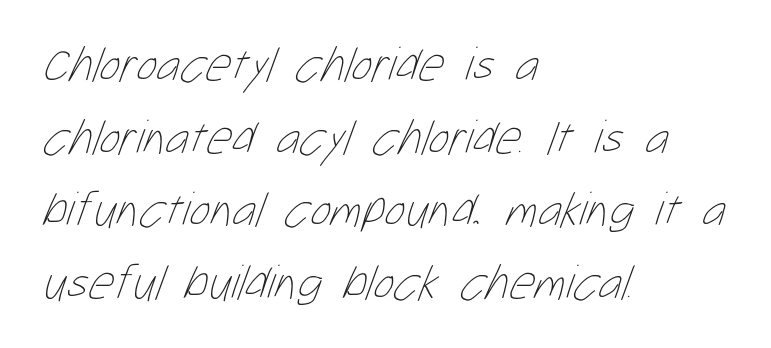
{"bold": "no", "weight": "thin", "width": "condensed", "stroke_contrast": "low", "x_height": "medium", "monospaced": "no", "underline": "no", "align": "left", "line_spacing": "normal", "line_spacing_ratio": 1.48, "letter_spacing": "normal", "letter_spacing_em": 0.0, "glyph_px": 49}
